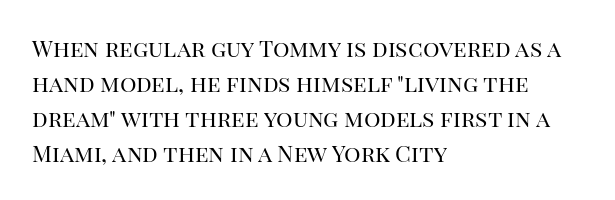
{"italic": "no", "bold": "no", "underline": "no", "align": "left", "line_spacing": "normal", "line_spacing_ratio": 1.52, "letter_spacing": "normal", "letter_spacing_em": 0.0, "glyph_px": 23}
